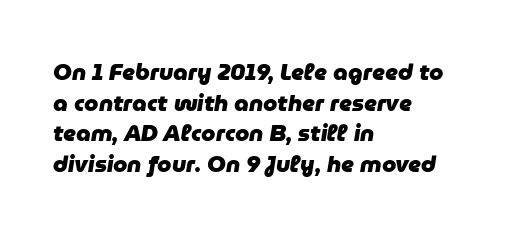
The image shows 23 px bold type, italic (leaning right); set left-aligned, normal line spacing (1.33x), normal letter spacing, not underlined.
